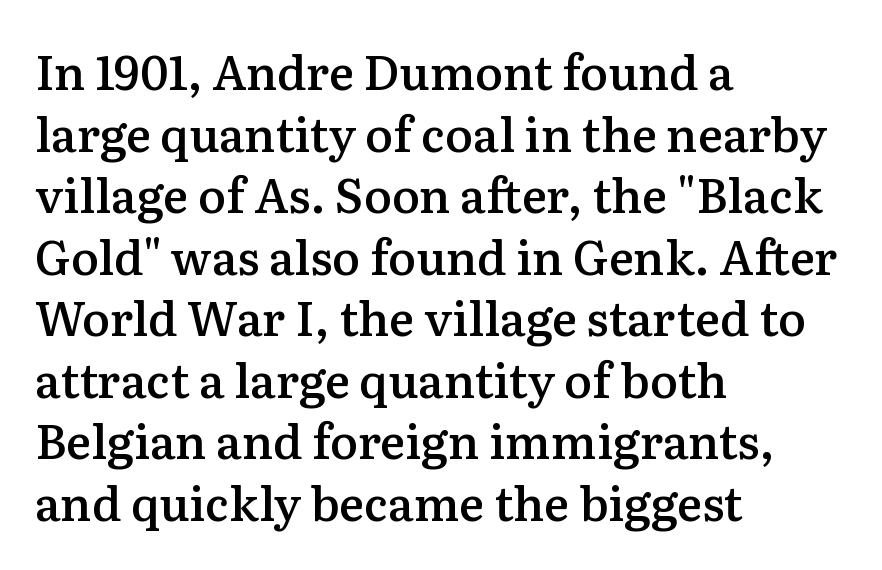
{"serif": "yes", "italic": "no", "bold": "semi", "weight": "semibold", "width": "normal", "stroke_contrast": "medium", "x_height": "medium", "monospaced": "no", "underline": "no", "align": "left", "line_spacing": "normal", "line_spacing_ratio": 1.31, "letter_spacing": "normal", "letter_spacing_em": 0.0, "glyph_px": 47}
